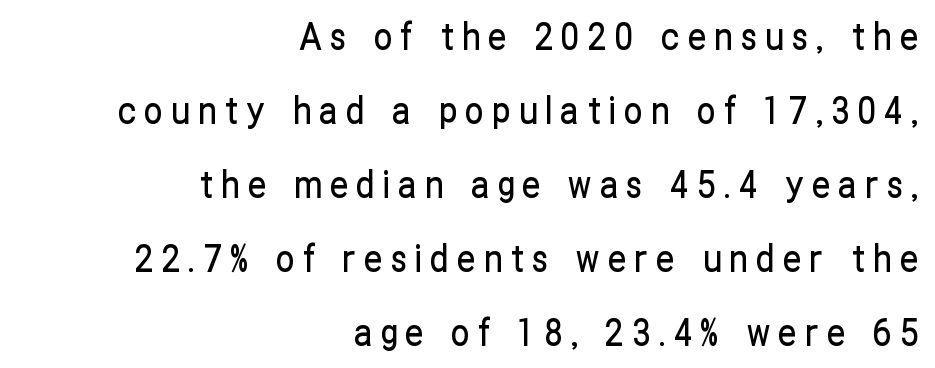
Q: Is the text italic (slanted)? A: No, it is upright.
Q: Is the typeface a serif or a sans-serif typeface? A: Sans-serif.
Q: Is the text underlined? A: No.
Q: How is the paragraph aligned? A: Right-aligned.
Q: Is the spacing between letters normal or unusually wide? A: Unusually wide.
Q: Is the spacing between lines tight, normal or loose? A: Loose.
Q: Width (condensed, normal, or wide)? A: Condensed.
Q: Stroke contrast? A: Low.
Q: x-height? A: Medium.
Q: Monospaced? A: No.
